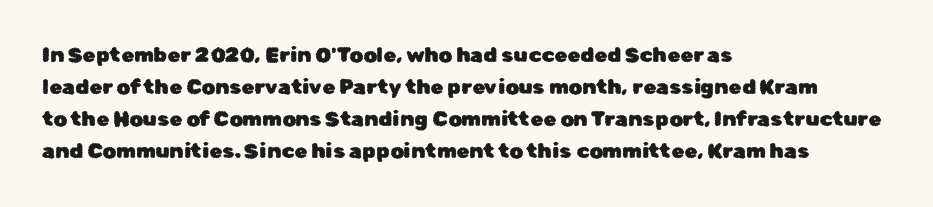
Layout note: lines flush left. The string is rendered with underlining switched off. The line texture is even and compact thanks to regular tracking. A roman cut, with each character standing at attention. The space between consecutive lines is moderate.
